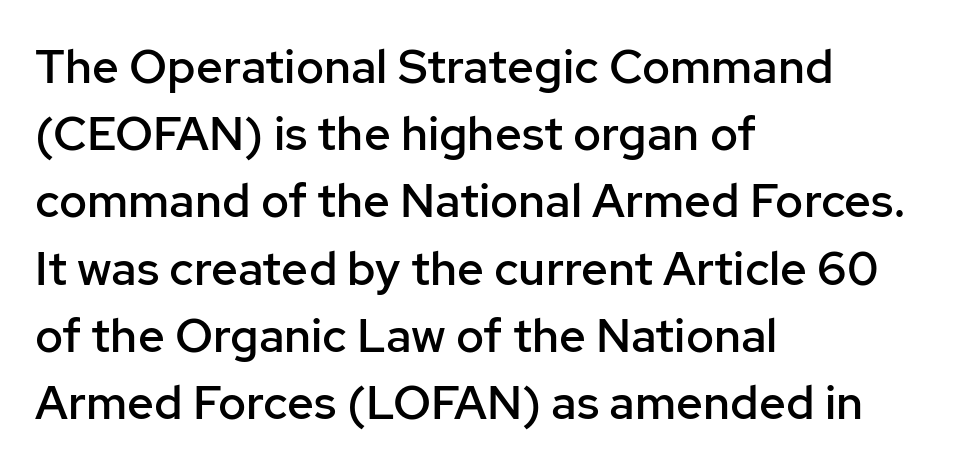
The image shows 47 px semibold sans-serif type, upright; set left-aligned, normal line spacing (1.43x), normal letter spacing, not underlined; low stroke contrast and a medium x-height.
